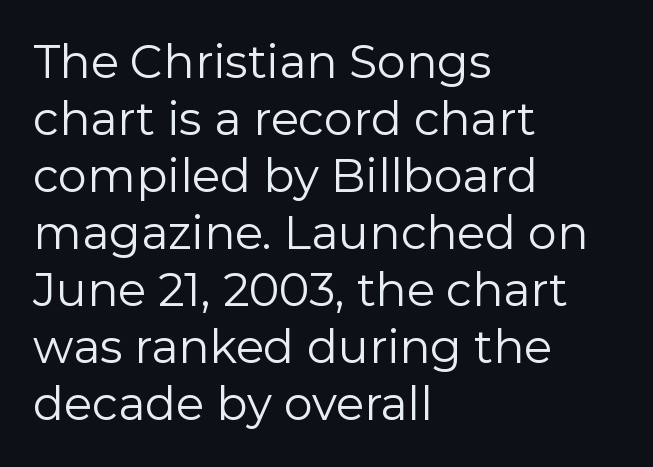
The image shows 46 px regular-weight sans-serif type, upright; set left-aligned, line spacing 1.24x, normal letter spacing, not underlined; low stroke contrast and a medium x-height.
